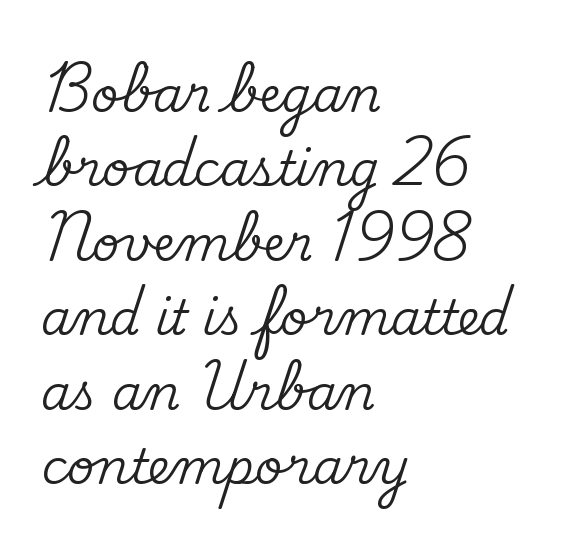
Q: Is the text italic (slanted)? A: Yes.
Q: Is the text underlined? A: No.
Q: How is the paragraph aligned? A: Left-aligned.
Q: Is the spacing between letters normal or unusually wide? A: Normal.
Q: Is the spacing between lines tight, normal or loose? A: Normal.
Q: Width (condensed, normal, or wide)? A: Normal.
Q: Stroke contrast? A: Medium.
Q: x-height? A: Small.
Q: Monospaced? A: No.
